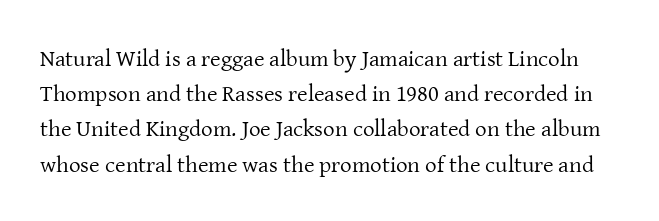
{"italic": "no", "bold": "no", "underline": "no", "line_spacing": "normal", "line_spacing_ratio": 1.53, "letter_spacing": "normal", "letter_spacing_em": 0.0, "glyph_px": 23}
